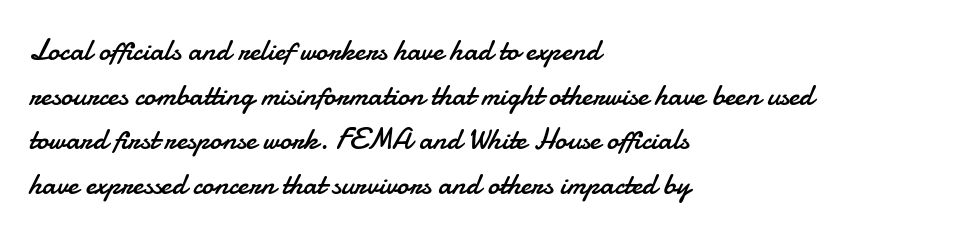
The image shows 30 px regular-weight sans-serif type; set left-aligned, normal line spacing (1.49x), normal letter spacing, not underlined; low stroke contrast and a small x-height.
